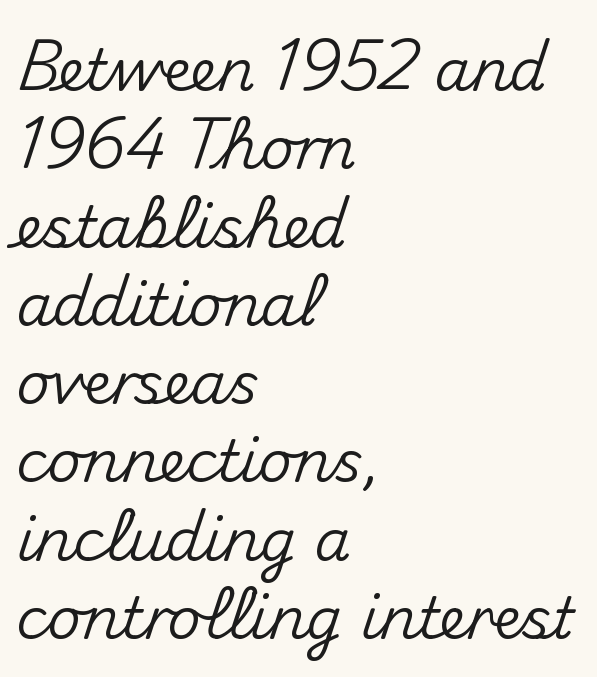
The image shows 58 px sans-serif type; set left-aligned, normal line spacing (1.35x), normal letter spacing, not underlined; medium stroke contrast and a small x-height.
